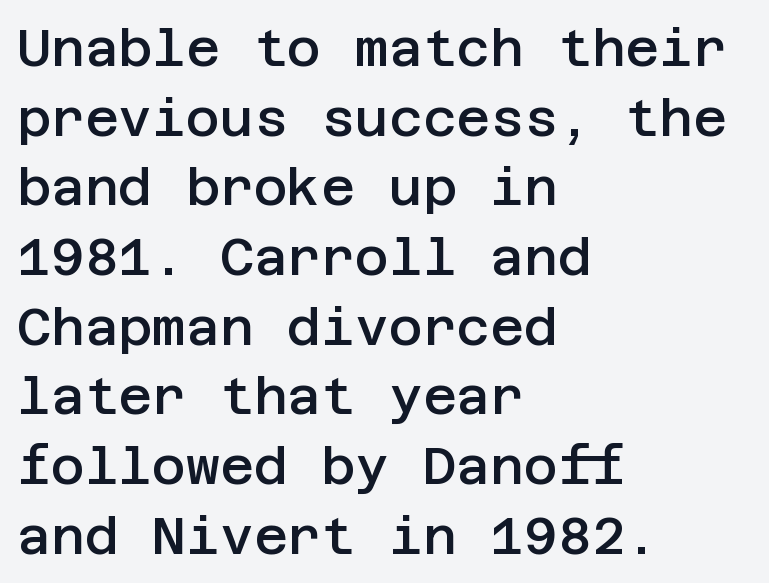
{"serif": "no", "italic": "no", "bold": "semi", "weight": "semibold", "width": "normal", "stroke_contrast": "low", "x_height": "large", "underline": "no", "align": "left", "line_spacing": "normal", "line_spacing_ratio": 1.34, "letter_spacing": "normal", "letter_spacing_em": 0.0, "glyph_px": 52}
